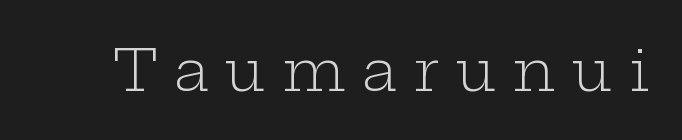
The image shows 58 px light, wide serif type, upright; set unusually wide letter spacing (+0.28 em), not underlined; low stroke contrast and a medium x-height.
